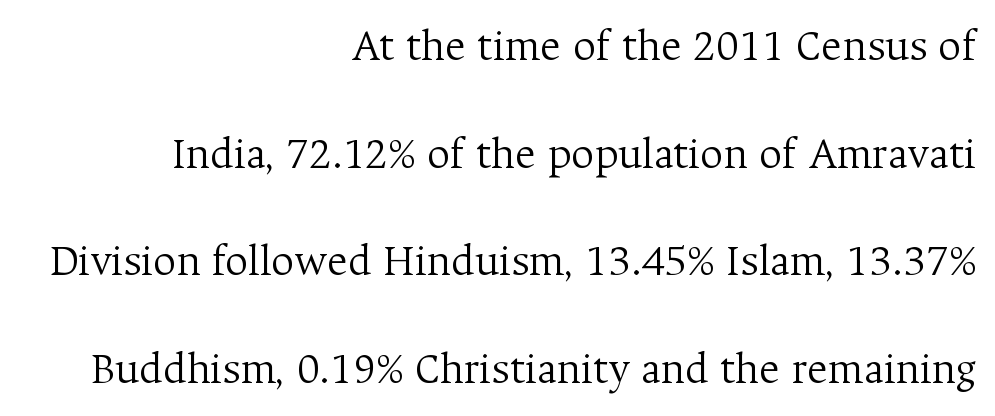
Q: Is the text bold? A: No.
Q: Is the text italic (slanted)? A: No, it is upright.
Q: Is the typeface a serif or a sans-serif typeface? A: Serif.
Q: Is the text underlined? A: No.
Q: How is the paragraph aligned? A: Right-aligned.
Q: Is the spacing between letters normal or unusually wide? A: Normal.
Q: Is the spacing between lines tight, normal or loose? A: Loose.
Q: Width (condensed, normal, or wide)? A: Normal.
Q: Stroke contrast? A: Medium.
Q: x-height? A: Medium.
Q: Monospaced? A: No.
